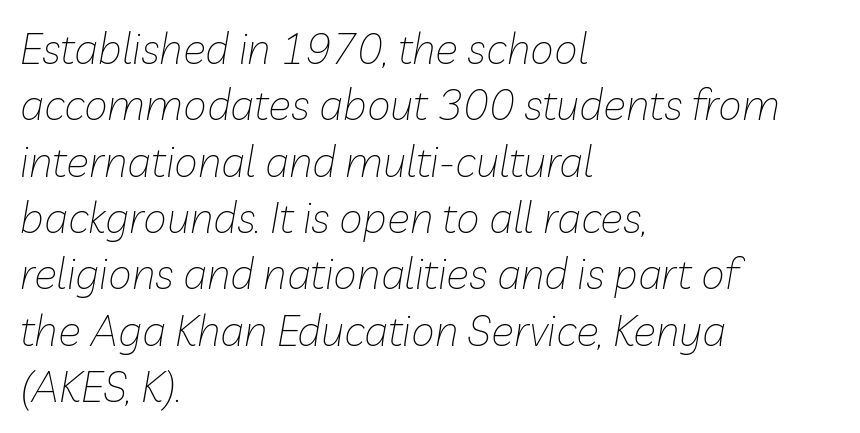
{"italic": "yes", "lean": "right", "slant_degrees": 10, "bold": "no", "weight": "thin", "width": "normal", "stroke_contrast": "low", "x_height": "medium", "monospaced": "no", "underline": "no", "align": "left", "line_spacing": "normal", "line_spacing_ratio": 1.31, "letter_spacing": "normal", "letter_spacing_em": 0.0, "glyph_px": 43}
